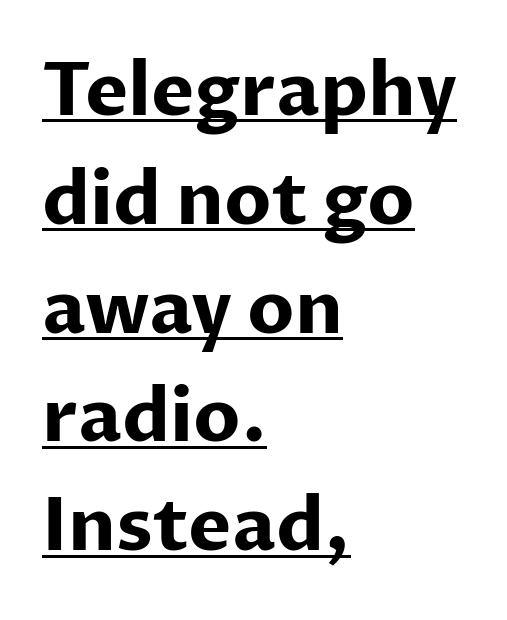
{"serif": "no", "italic": "no", "bold": "yes", "weight": "bold", "width": "normal", "stroke_contrast": "low", "x_height": "medium", "monospaced": "no", "underline": "yes", "align": "left", "line_spacing": "normal", "line_spacing_ratio": 1.49, "letter_spacing": "normal", "letter_spacing_em": 0.0, "glyph_px": 73}
